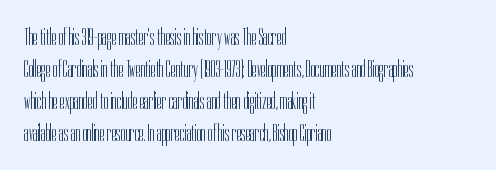
Q: Is the text bold? A: No.
Q: Is the text italic (slanted)? A: No, it is upright.
Q: Is the text underlined? A: No.
Q: How is the paragraph aligned? A: Left-aligned.
Q: Is the spacing between letters normal or unusually wide? A: Normal.
Q: Is the spacing between lines tight, normal or loose? A: Normal.
